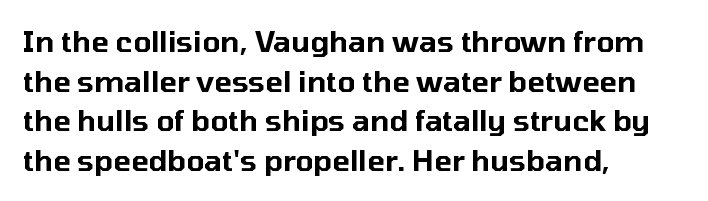
The image shows 29 px sans-serif type, upright; set left-aligned, normal line spacing (1.37x), normal letter spacing, not underlined; low stroke contrast and a medium x-height.
